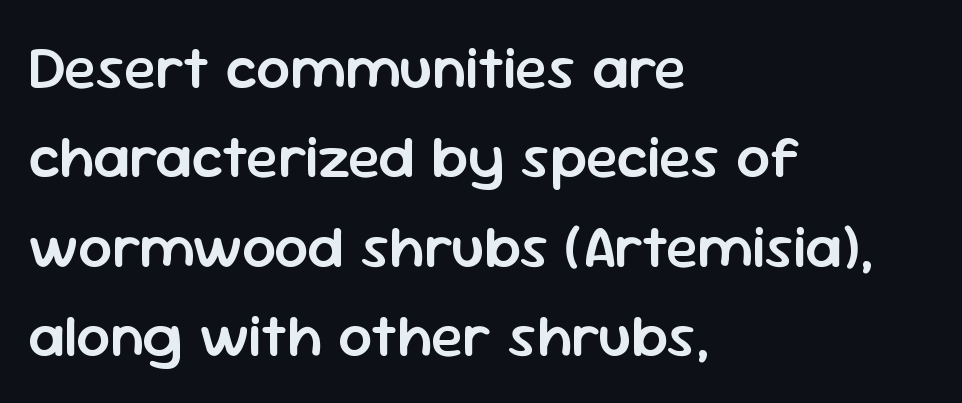
Characters follow at the spacing the type designer built in. The characters look somewhat weighty, a semibold short of true bold. The specimen reads as upright at a glance. Compared with typical paragraphs, the rows here are spaced about the same. The paragraph shown leans on its left margin. Proportional: the letters do not fall into vertical columns.
